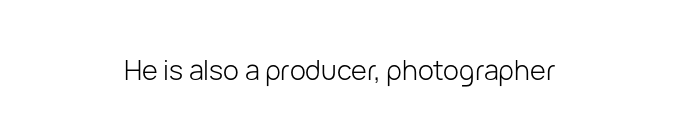
{"italic": "no", "bold": "no", "underline": "no", "align": "center", "letter_spacing": "normal", "letter_spacing_em": 0.0, "glyph_px": 27}
